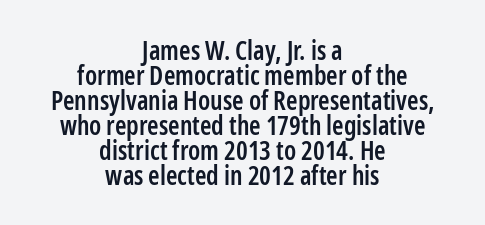
Q: Is the text bold? A: Semi-bold.
Q: Is the text italic (slanted)? A: No, it is upright.
Q: Is the text underlined? A: No.
Q: How is the paragraph aligned? A: Centered.
Q: Is the spacing between letters normal or unusually wide? A: Normal.
Q: Is the spacing between lines tight, normal or loose? A: Tight.
